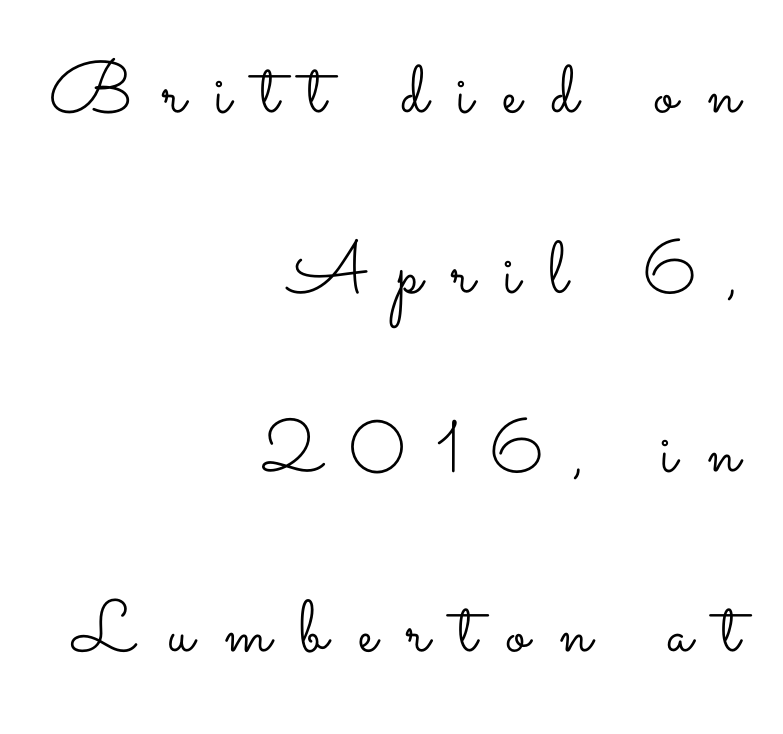
{"bold": "no", "weight": "light", "width": "wide", "stroke_contrast": "low", "x_height": "small", "monospaced": "no", "underline": "no", "align": "right", "line_spacing": "loose", "line_spacing_ratio": 2.46, "letter_spacing": "wide", "letter_spacing_em": 0.41, "glyph_px": 73}
